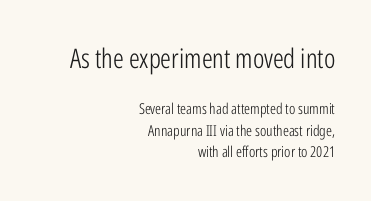
The image shows 27 px text type, upright; set right-aligned, normal line spacing (1.43x), normal letter spacing, not underlined; the first (top) block is 1.8x larger.
